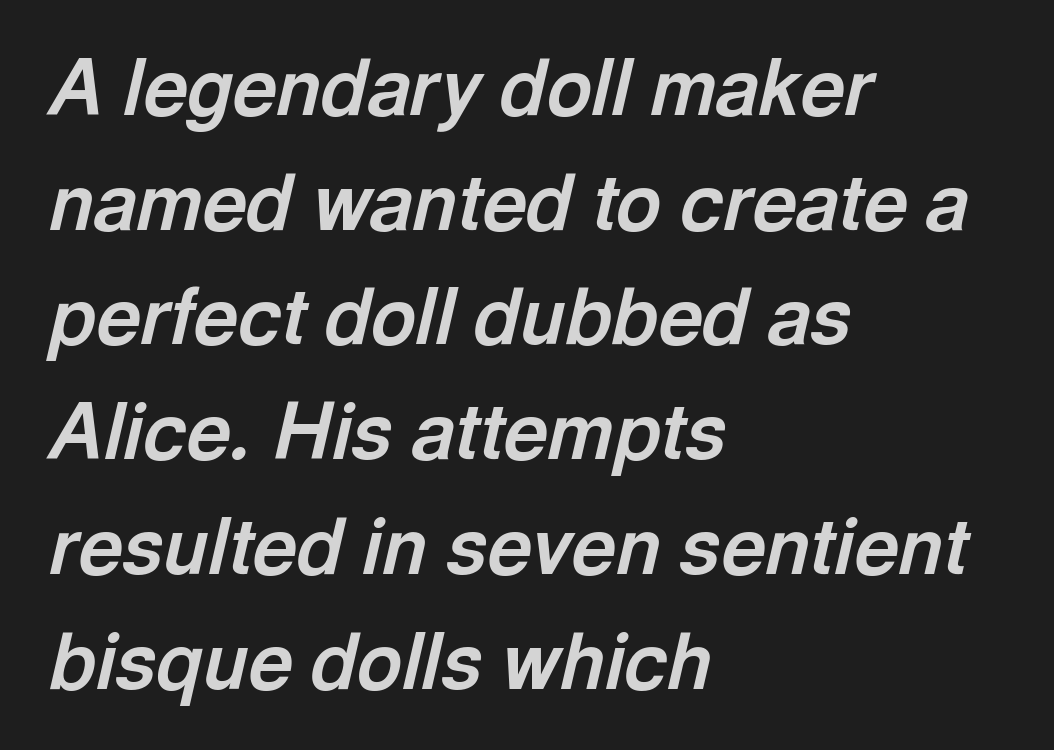
Q: Is the text bold? A: Yes.
Q: Is the text italic (slanted)? A: Yes, it leans right by about 13 degrees.
Q: Is the text underlined? A: No.
Q: How is the paragraph aligned? A: Left-aligned.
Q: Is the spacing between letters normal or unusually wide? A: Normal.
Q: Is the spacing between lines tight, normal or loose? A: Normal.
Q: Width (condensed, normal, or wide)? A: Normal.
Q: x-height? A: Medium.
Q: Monospaced? A: No.
